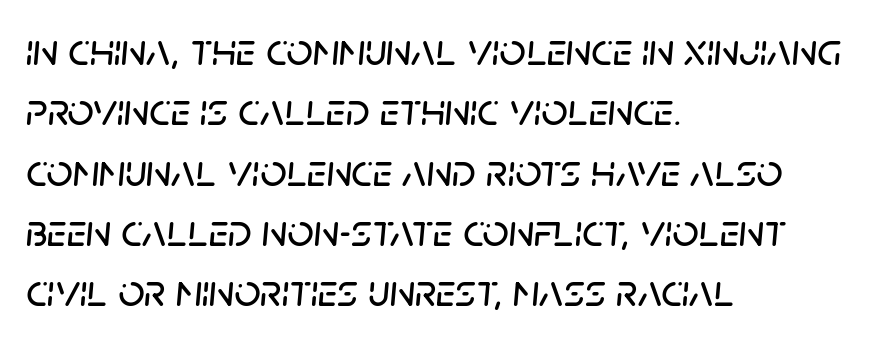
The image shows 46 px text type, italic (leaning right); set left-aligned, normal line spacing (1.31x), normal letter spacing, not underlined; low stroke contrast and a large x-height.
